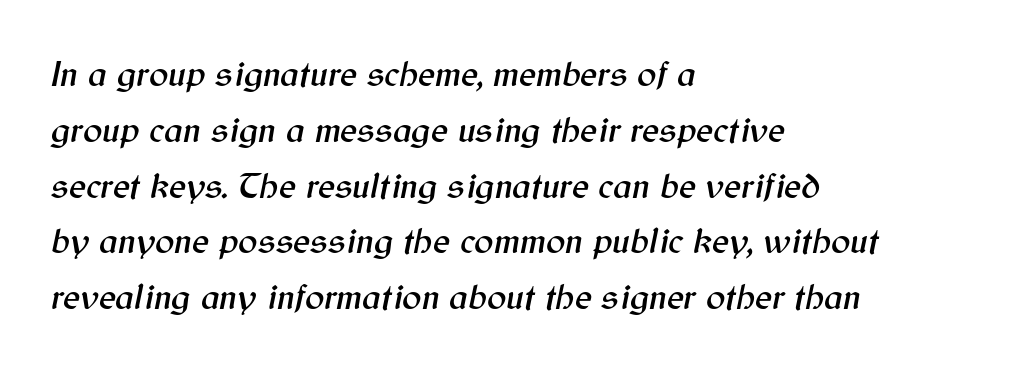
{"italic": "yes", "lean": "right", "slant_degrees": 12, "width": "normal", "stroke_contrast": "medium", "x_height": "medium", "monospaced": "no", "underline": "no", "align": "left", "line_spacing": "normal", "line_spacing_ratio": 1.55, "letter_spacing": "normal", "letter_spacing_em": 0.0, "glyph_px": 36}
